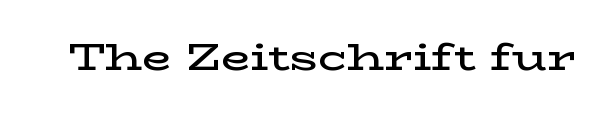
Q: Is the text bold? A: Semi-bold.
Q: Is the text italic (slanted)? A: No, it is upright.
Q: Is the typeface a serif or a sans-serif typeface? A: Serif.
Q: Is the text underlined? A: No.
Q: Is the spacing between letters normal or unusually wide? A: Normal.
Q: Width (condensed, normal, or wide)? A: Wide.
Q: Stroke contrast? A: Low.
Q: x-height? A: Medium.
Q: Monospaced? A: No.
